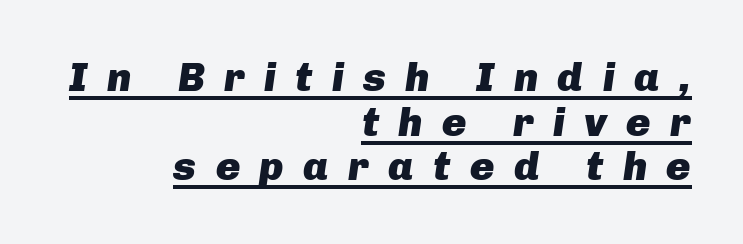
Q: Is the text bold? A: Yes.
Q: Is the text italic (slanted)? A: Yes, it leans right by about 8 degrees.
Q: Is the text underlined? A: Yes.
Q: How is the paragraph aligned? A: Right-aligned.
Q: Is the spacing between letters normal or unusually wide? A: Unusually wide.
Q: Is the spacing between lines tight, normal or loose? A: Tight.
Q: Width (condensed, normal, or wide)? A: Normal.
Q: Stroke contrast? A: Low.
Q: x-height? A: Medium.
Q: Monospaced? A: No.
